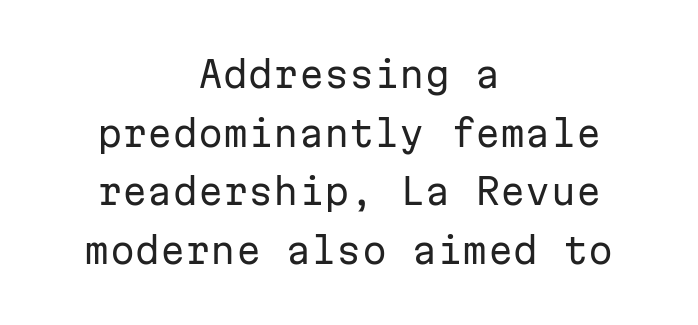
Q: Is the text bold? A: No.
Q: Is the text italic (slanted)? A: No, it is upright.
Q: Is the typeface a serif or a sans-serif typeface? A: Sans-serif.
Q: Is the text underlined? A: No.
Q: How is the paragraph aligned? A: Centered.
Q: Is the spacing between letters normal or unusually wide? A: Normal.
Q: Is the spacing between lines tight, normal or loose? A: Normal.
Q: Width (condensed, normal, or wide)? A: Normal.
Q: Stroke contrast? A: Low.
Q: x-height? A: Medium.
Q: Monospaced? A: Yes.
